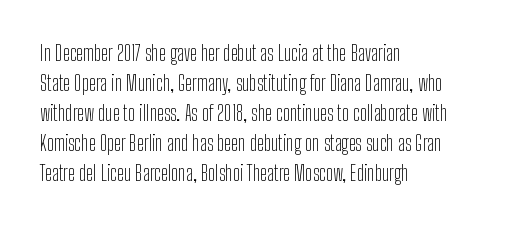
Compared with typical body copy, the letter spacing here is the same. The text block is weighted toward the left margin, trailing off unevenly rightward. The foot of each line stays bare and open. Evenly set lines give the paragraph a standard silhouette. Stroke thickness stays within the range of a standard reading face or lighter.
